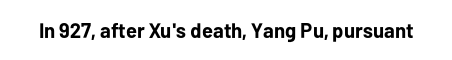
{"italic": "no", "bold": "yes", "underline": "no", "letter_spacing": "normal", "letter_spacing_em": 0.0, "glyph_px": 21}
